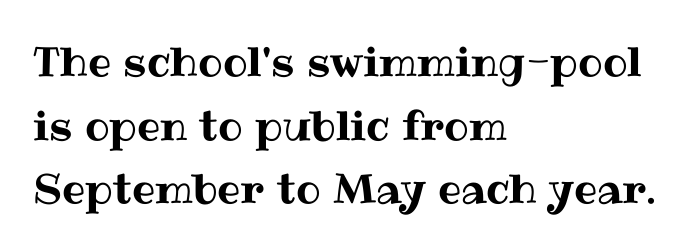
The image shows 41 px text type, upright; set left-aligned, normal line spacing (1.55x), normal letter spacing, not underlined; medium stroke contrast and a medium x-height.
